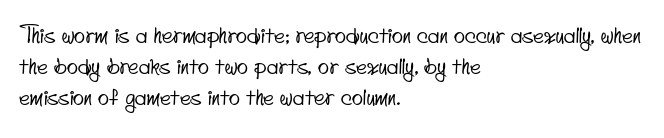
{"underline": "no", "align": "left", "line_spacing": "normal", "line_spacing_ratio": 1.35, "letter_spacing": "normal", "letter_spacing_em": 0.0, "glyph_px": 23}
